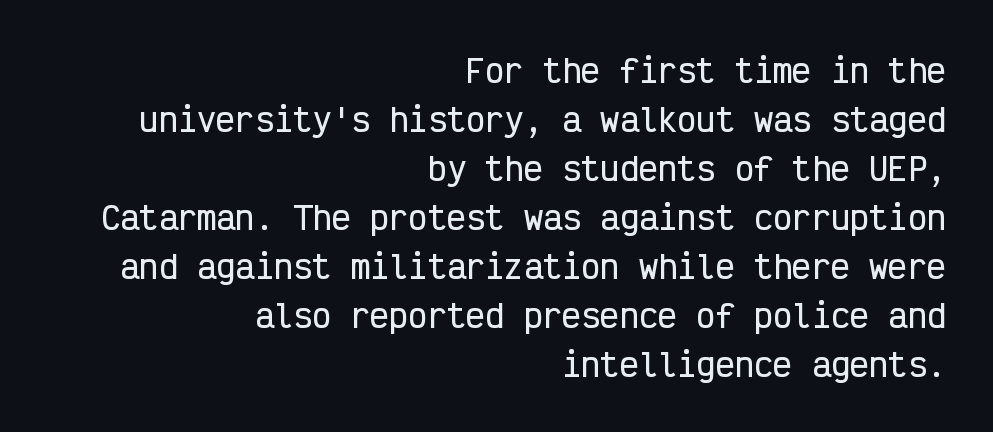
{"serif": "no", "italic": "no", "width": "condensed", "stroke_contrast": "low", "x_height": "medium", "monospaced": "yes", "underline": "no", "align": "right", "line_spacing": "normal", "line_spacing_ratio": 1.53, "letter_spacing": "normal", "letter_spacing_em": 0.0, "glyph_px": 32}
